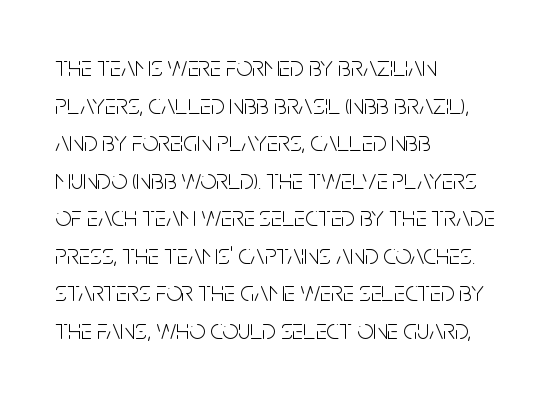
{"serif": "no", "italic": "no", "bold": "no", "weight": "light", "width": "condensed", "stroke_contrast": "low", "x_height": "large", "monospaced": "no", "underline": "no", "align": "left", "line_spacing": "normal", "line_spacing_ratio": 1.34, "letter_spacing": "normal", "letter_spacing_em": 0.0, "glyph_px": 28}
